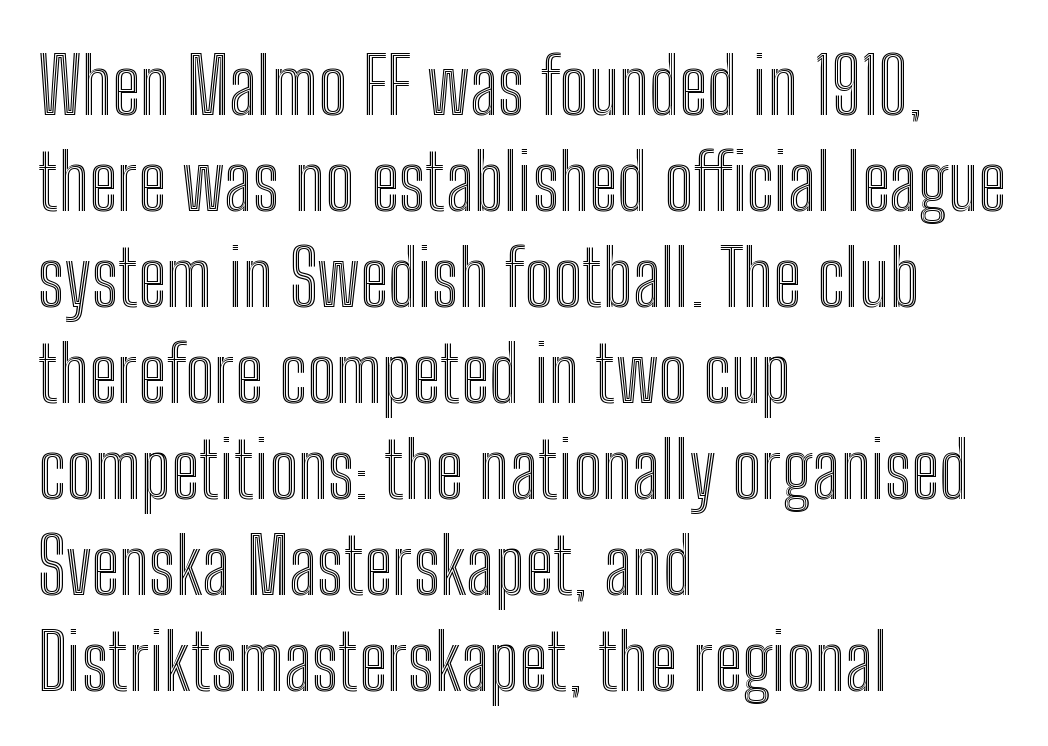
The image shows 78 px condensed type, upright; set left-aligned, line spacing 1.23x, normal letter spacing, not underlined; a medium x-height.
